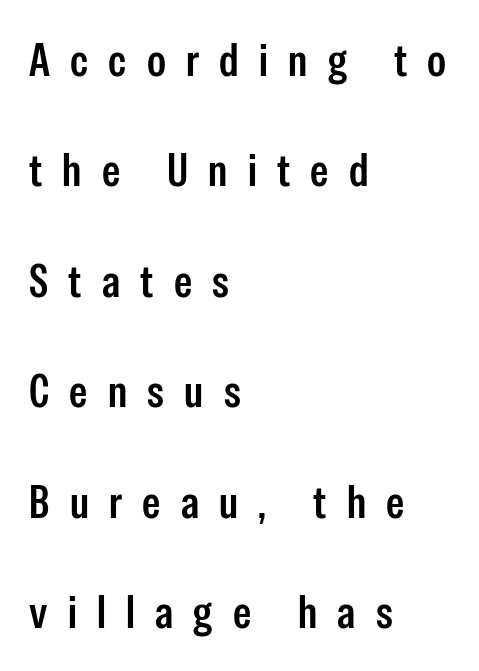
Typeset ragged right — the left edge is the straight one. Spacing verdict: proportional, widths tailored to each character. Observe the absence of serifs on each vertical stroke in this sample. Does the lettering tilt? It doesn't — this is upright. What's the leading like? Stretched, with rows far apart.
